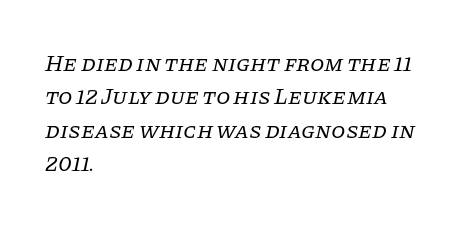
The image shows 23 px text type, italic (leaning right); set left-aligned, normal line spacing (1.45x), normal letter spacing, not underlined.
